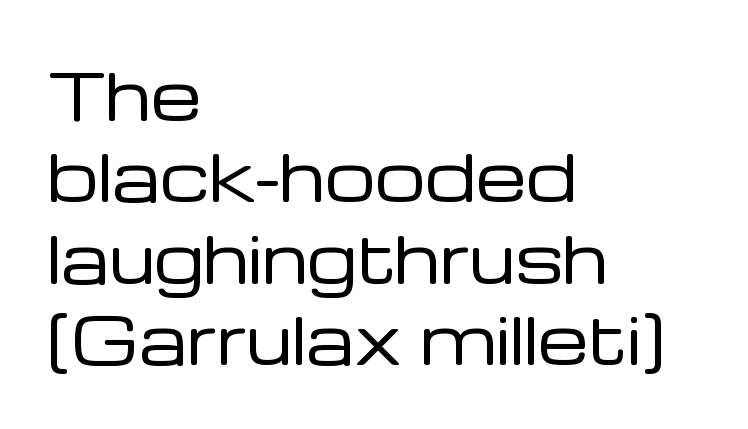
The image shows 64 px regular-weight sans-serif type, upright; set left-aligned, normal line spacing (1.27x), normal letter spacing, not underlined; low stroke contrast and a medium x-height.
